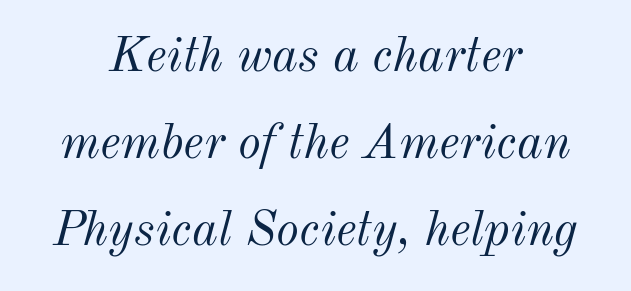
Think standard paragraph weight, or any step lighter than that. Has an underline been added? It has not. What stands out about the letter spacing? Nothing — it is the standard amount. In CSS terms this would be text-align: center.
